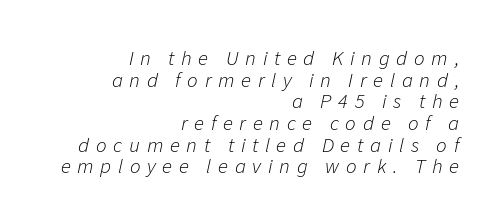
{"italic": "yes", "lean": "right", "slant_degrees": 11, "bold": "no", "underline": "no", "align": "right", "line_spacing": "tight", "line_spacing_ratio": 1.03, "letter_spacing": "wide", "letter_spacing_em": 0.32, "glyph_px": 21}
